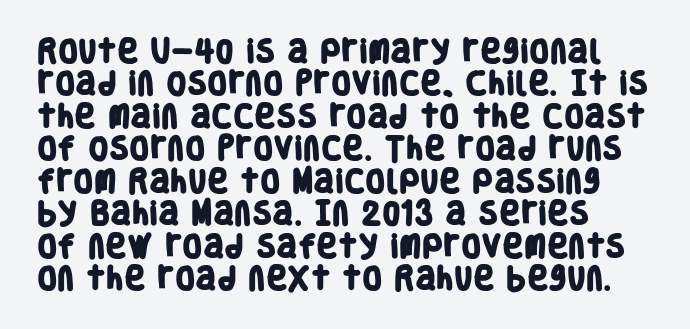
This sample keeps an unexceptional amount of space between lines. How heavy is the stroke? Heavy — this is a bold. Caption: multi-line text, flush left, ragged right. Observe the ordinary spacing: letters are neighbours, not strangers. Descender tails drop into unmarked territory.
